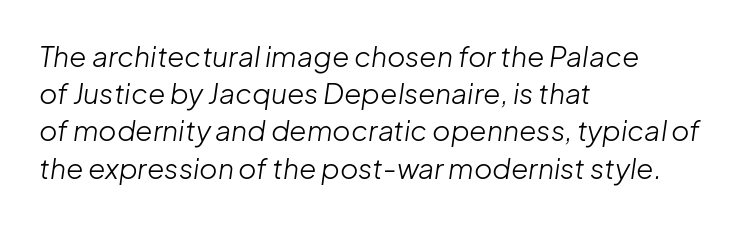
The image shows 28 px light type, italic (leaning right); set left-aligned, normal line spacing (1.33x), normal letter spacing, not underlined; low stroke contrast and a medium x-height.
